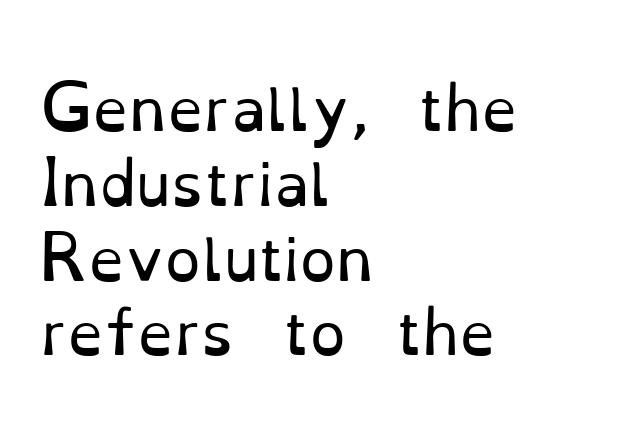
Examine the stroke ends and you'll spot serifs. This rendering features lettering with no underline. Vertically, the passage feels balanced, rows spaced as you'd expect. This is not heavy type; no bold has been used.
